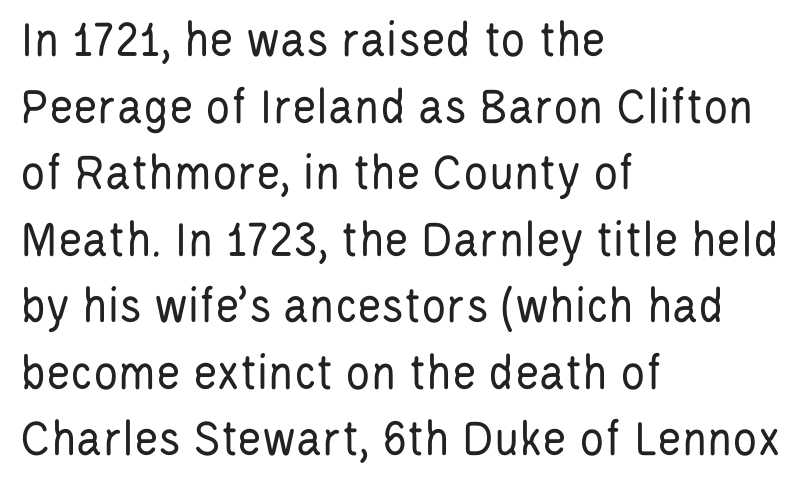
The area under the type is left untouched. Examine the stroke ends and you'll find no serifs. Bold? No — there's no thickening of the strokes. The letters sit at their default tracking, neither squeezed nor spread. Characters remain perfectly vertical along every line.
